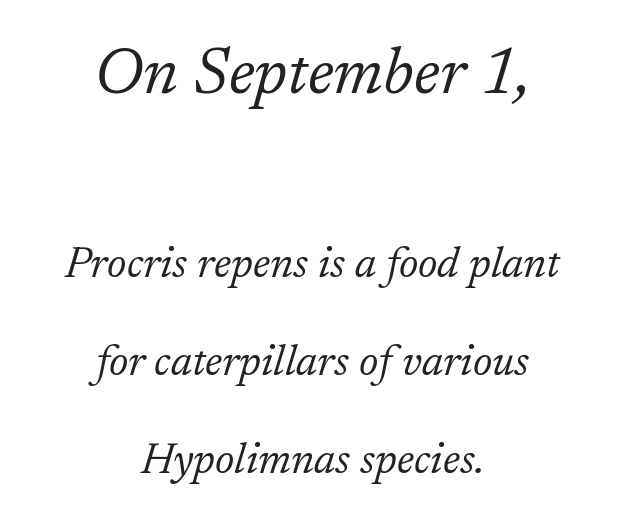
The image shows 65 px light serif type, italic (leaning right); set centered, loose line spacing (2.28x), normal letter spacing, not underlined; the first (top) block is 1.51x larger; low stroke contrast and a medium x-height.
